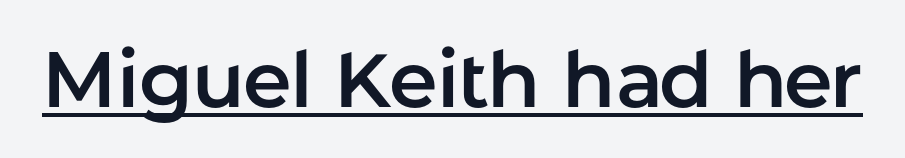
Q: Is the text italic (slanted)? A: No, it is upright.
Q: Is the typeface a serif or a sans-serif typeface? A: Sans-serif.
Q: Is the text underlined? A: Yes.
Q: Is the spacing between letters normal or unusually wide? A: Normal.
Q: Width (condensed, normal, or wide)? A: Normal.
Q: Stroke contrast? A: Low.
Q: x-height? A: Medium.
Q: Monospaced? A: No.
